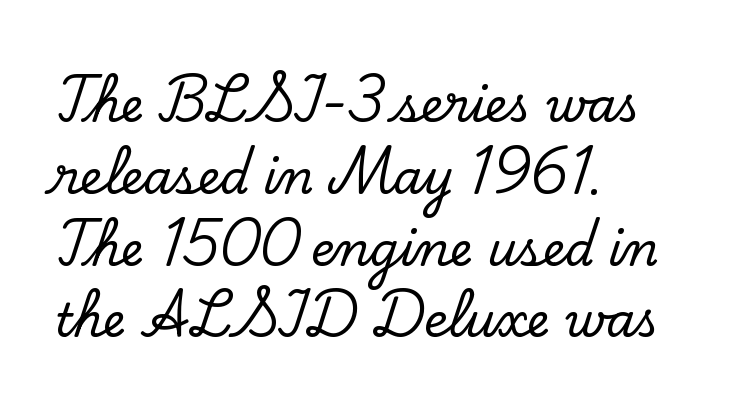
The image shows 46 px serif type; set left-aligned, normal line spacing (1.56x), normal letter spacing, not underlined; low stroke contrast and a small x-height.
